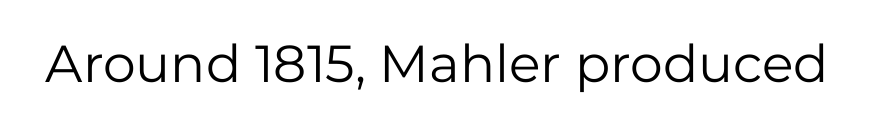
Ascenders rise straight up at ninety degrees. Check the space under the baseline: it is left empty. What stands out about the letter spacing? Nothing — it is the standard amount. The designer went with a sans here, leaving each stem footless.
